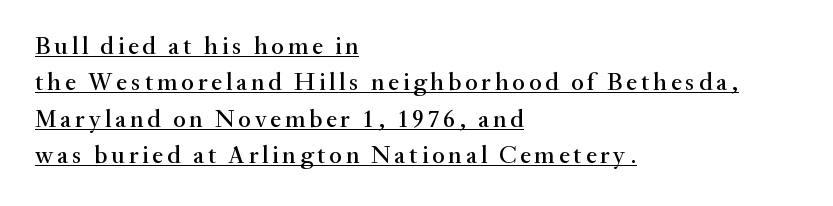
Q: Is the text italic (slanted)? A: No, it is upright.
Q: Is the text underlined? A: Yes.
Q: How is the paragraph aligned? A: Left-aligned.
Q: Is the spacing between lines tight, normal or loose? A: Normal.
